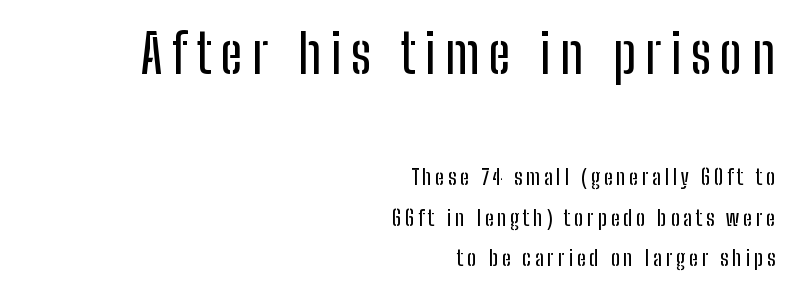
Layout note: lines flush right. You can tell from the bare stems that sans-serif type was used. The gap between lines stays unmarked. These lines are rendered in a variable-pitch font. It's the straight-up-and-down kind of type.
